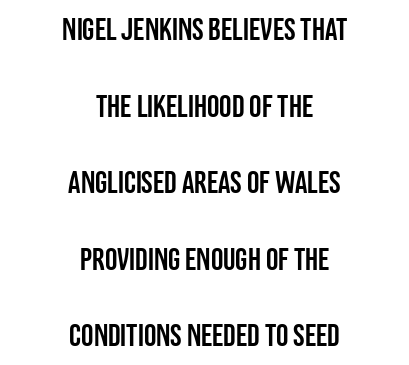
The image shows 31 px condensed sans-serif type, upright; set centered, loose line spacing (2.47x), normal letter spacing, not underlined; low stroke contrast and a large x-height.
